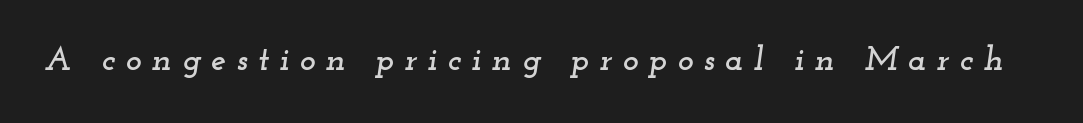
Q: Is the text italic (slanted)? A: Yes, it leans right by about 12 degrees.
Q: Is the typeface a serif or a sans-serif typeface? A: Serif.
Q: Is the text underlined? A: No.
Q: Is the spacing between letters normal or unusually wide? A: Unusually wide.
Q: Width (condensed, normal, or wide)? A: Wide.
Q: Stroke contrast? A: Low.
Q: x-height? A: Small.
Q: Monospaced? A: No.
